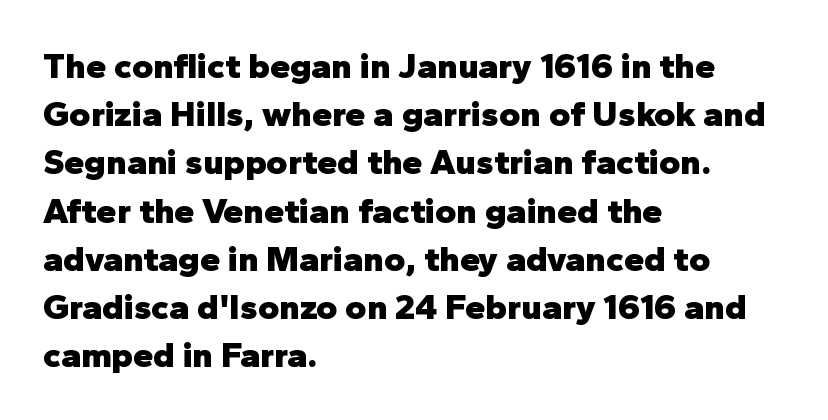
{"serif": "no", "italic": "no", "bold": "yes", "weight": "heavy", "width": "normal", "stroke_contrast": "low", "x_height": "medium", "monospaced": "no", "underline": "no", "align": "left", "line_spacing": "normal", "line_spacing_ratio": 1.34, "letter_spacing": "normal", "letter_spacing_em": 0.0, "glyph_px": 36}
